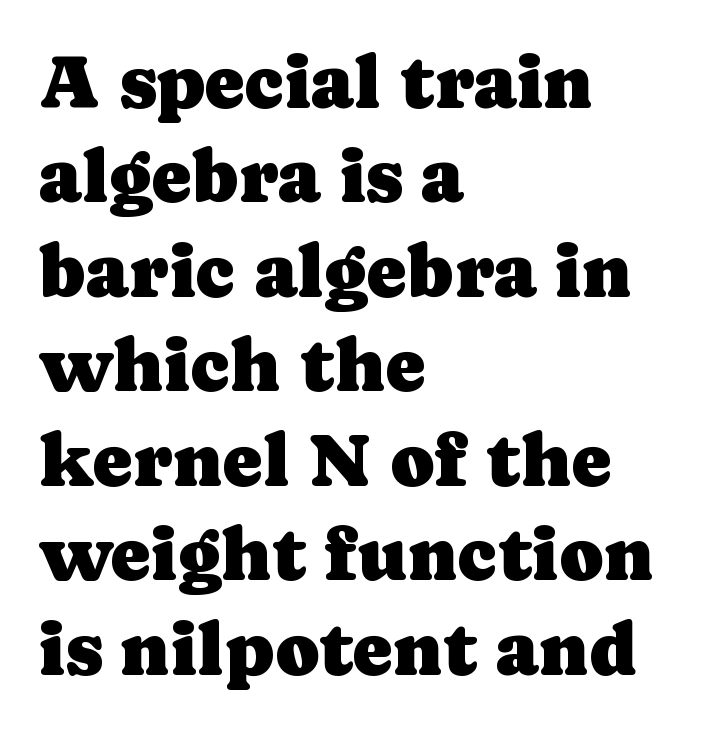
{"serif": "yes", "italic": "no", "width": "normal", "stroke_contrast": "low", "x_height": "medium", "monospaced": "no", "underline": "no", "align": "left", "line_spacing": "normal", "line_spacing_ratio": 1.26, "letter_spacing": "normal", "letter_spacing_em": 0.0, "glyph_px": 75}
